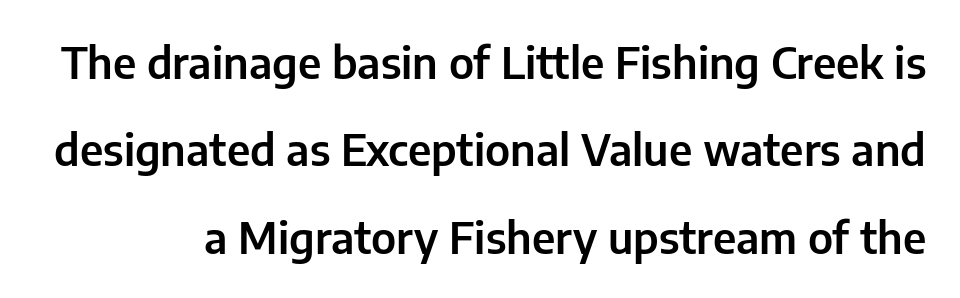
The image shows 43 px sans-serif type, upright; set loose line spacing (2.03x), normal letter spacing, not underlined; low stroke contrast and a medium x-height.
